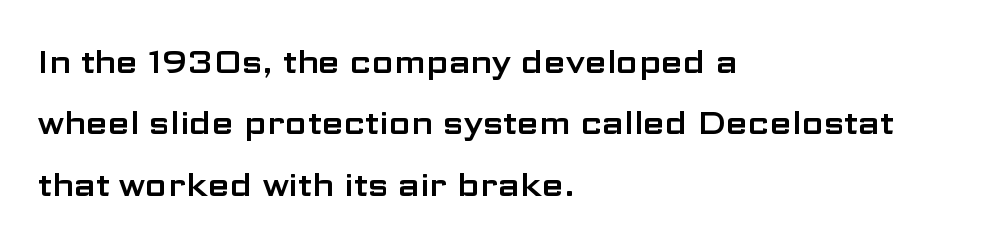
The image shows 32 px wide sans-serif type, upright; set left-aligned, loose line spacing (1.92x), normal letter spacing, not underlined; low stroke contrast and a medium x-height.
